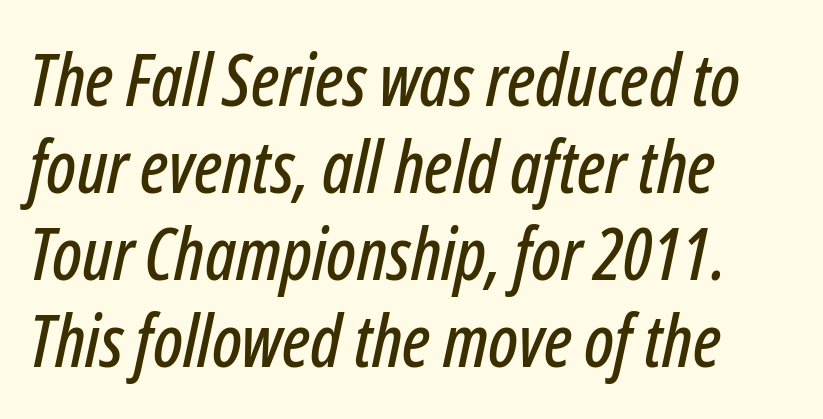
Q: Is the text italic (slanted)? A: Yes, it leans right by about 12 degrees.
Q: Is the text underlined? A: No.
Q: How is the paragraph aligned? A: Left-aligned.
Q: Is the spacing between letters normal or unusually wide? A: Normal.
Q: Width (condensed, normal, or wide)? A: Condensed.
Q: Stroke contrast? A: Low.
Q: x-height? A: Medium.
Q: Monospaced? A: No.
